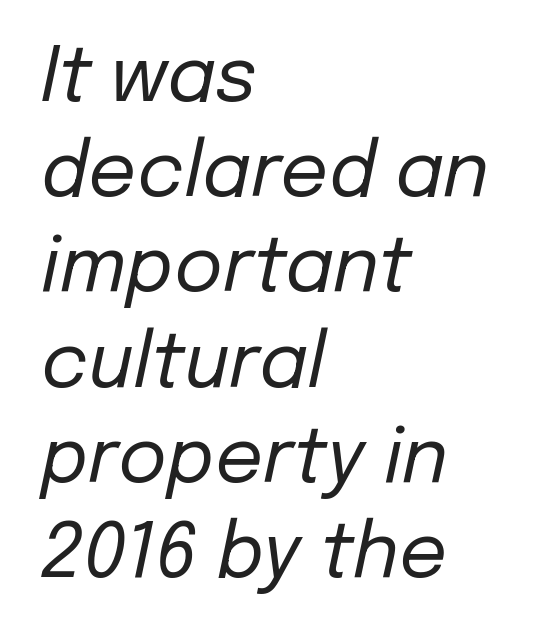
The image shows 75 px regular-weight type, italic (leaning right); set left-aligned, normal line spacing (1.27x), normal letter spacing, not underlined; low stroke contrast and a medium x-height.
